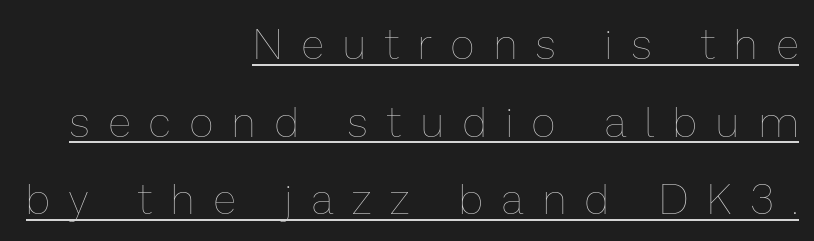
{"italic": "no", "bold": "no", "weight": "thin", "width": "normal", "stroke_contrast": "low", "x_height": "medium", "monospaced": "no", "underline": "yes", "align": "right", "line_spacing_ratio": 1.85, "letter_spacing": "wide", "letter_spacing_em": 0.47, "glyph_px": 42}
